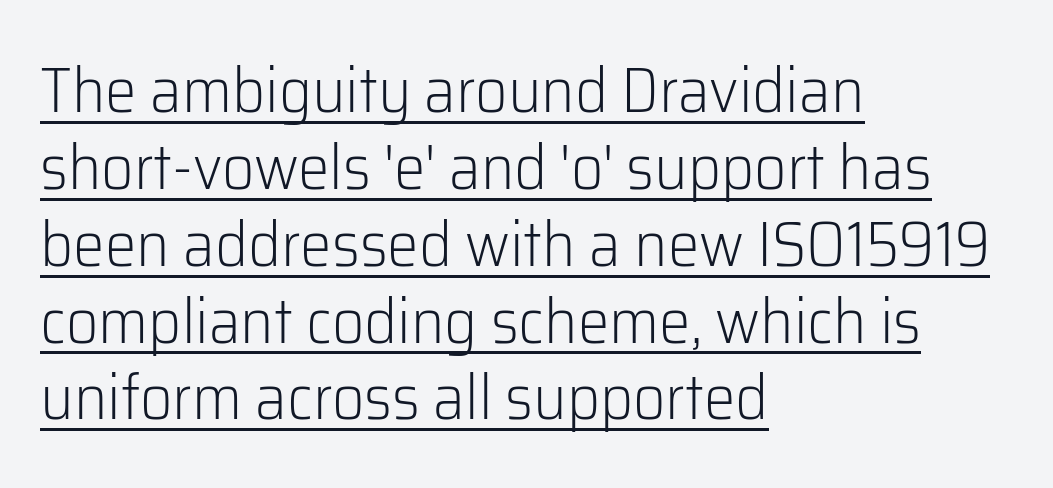
Q: Is the text bold? A: No.
Q: Is the text italic (slanted)? A: No, it is upright.
Q: Is the typeface a serif or a sans-serif typeface? A: Sans-serif.
Q: Is the text underlined? A: Yes.
Q: How is the paragraph aligned? A: Left-aligned.
Q: Is the spacing between letters normal or unusually wide? A: Normal.
Q: Width (condensed, normal, or wide)? A: Normal.
Q: Stroke contrast? A: Low.
Q: x-height? A: Medium.
Q: Monospaced? A: No.
